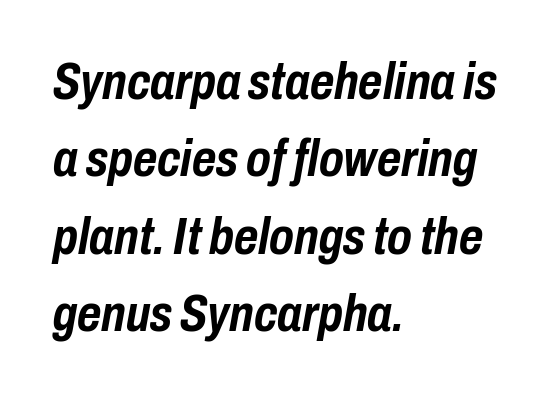
{"italic": "yes", "lean": "right", "slant_degrees": 10, "bold": "yes", "weight": "semibold", "width": "condensed", "stroke_contrast": "low", "x_height": "medium", "monospaced": "no", "underline": "no", "align": "left", "line_spacing": "normal", "line_spacing_ratio": 1.49, "letter_spacing": "normal", "letter_spacing_em": 0.0, "glyph_px": 52}
